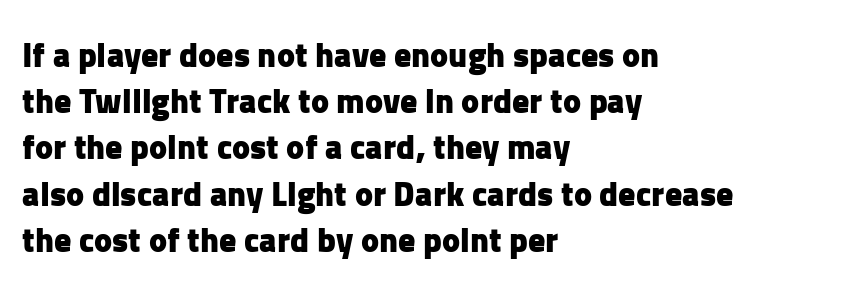
The image shows 34 px heavy sans-serif type, upright; set left-aligned, normal line spacing (1.36x), normal letter spacing, not underlined; low stroke contrast and a medium x-height.
